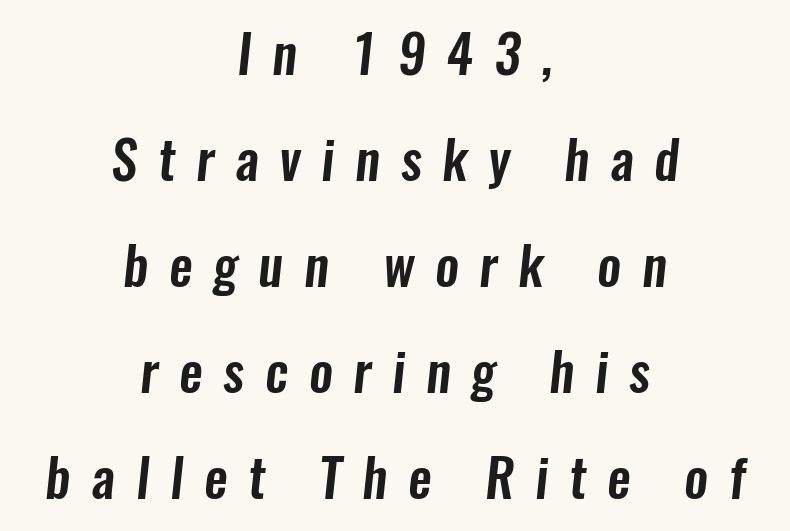
Baseline-to-baseline distance is far greater than the letter height. Beneath every word, the page is bare. The letters are spread apart with noticeably loose tracking. What kind of face is this? One without serifs — a sans. Do the characters align in a grid? No, the font is proportional. If you folded the block vertically in half, each line would mirror itself in length.
